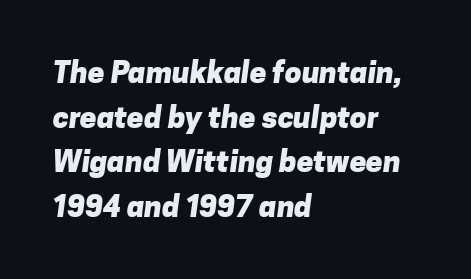
{"serif": "no", "bold": "yes", "weight": "heavy", "width": "normal", "stroke_contrast": "low", "x_height": "medium", "monospaced": "no", "underline": "no", "align": "left", "line_spacing": "normal", "line_spacing_ratio": 1.49, "letter_spacing": "normal", "letter_spacing_em": 0.0, "glyph_px": 30}
